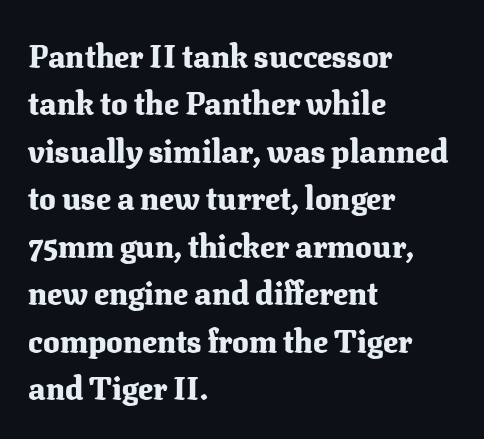
Look at the stroke-to-counter ratio: heavy, a bold. Does the lettering tilt? It doesn't — this is upright. These lines keep a tight, regular rhythm from letter to letter. This is serif lettering, the kind often seen in printed books. The lines are quadded left.
